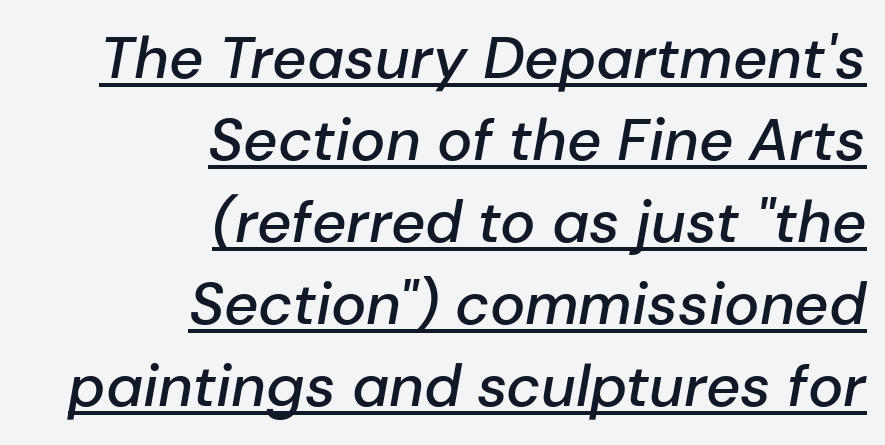
{"italic": "yes", "lean": "right", "slant_degrees": 10, "bold": "semi", "weight": "semibold", "width": "normal", "stroke_contrast": "low", "x_height": "medium", "monospaced": "no", "underline": "yes", "align": "right", "line_spacing": "normal", "line_spacing_ratio": 1.39, "letter_spacing": "normal", "letter_spacing_em": 0.0, "glyph_px": 59}
